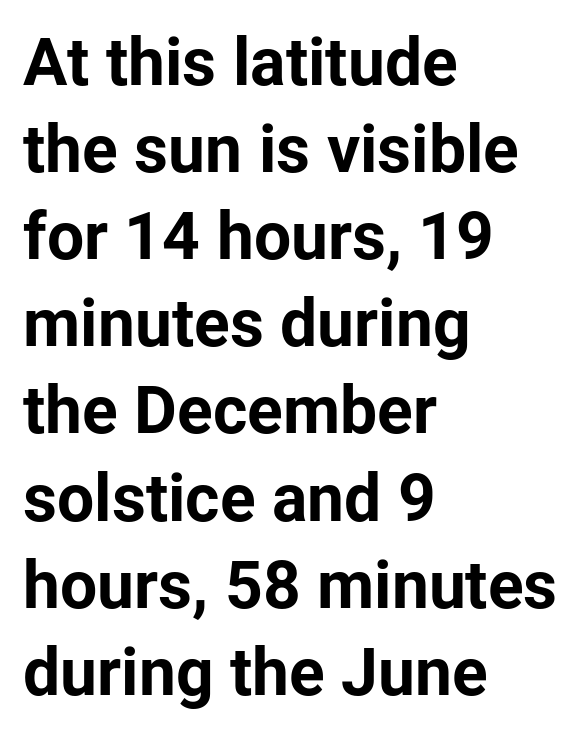
{"serif": "no", "italic": "no", "bold": "yes", "weight": "bold", "width": "normal", "stroke_contrast": "low", "x_height": "medium", "monospaced": "no", "underline": "no", "align": "left", "line_spacing": "normal", "line_spacing_ratio": 1.32, "letter_spacing": "normal", "letter_spacing_em": 0.0, "glyph_px": 66}
